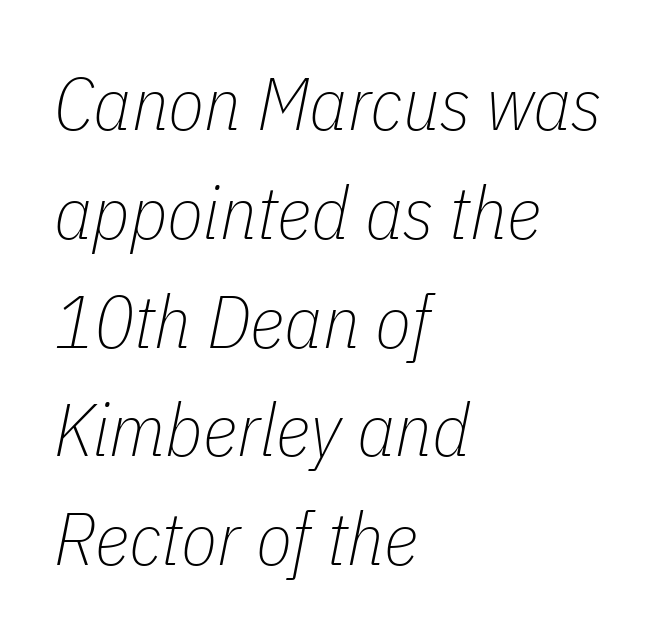
Q: Is the text bold? A: No.
Q: Is the text italic (slanted)? A: Yes, it leans right by about 11 degrees.
Q: Is the text underlined? A: No.
Q: How is the paragraph aligned? A: Left-aligned.
Q: Is the spacing between letters normal or unusually wide? A: Normal.
Q: Is the spacing between lines tight, normal or loose? A: Normal.
Q: Width (condensed, normal, or wide)? A: Condensed.
Q: Stroke contrast? A: Low.
Q: x-height? A: Medium.
Q: Monospaced? A: No.
